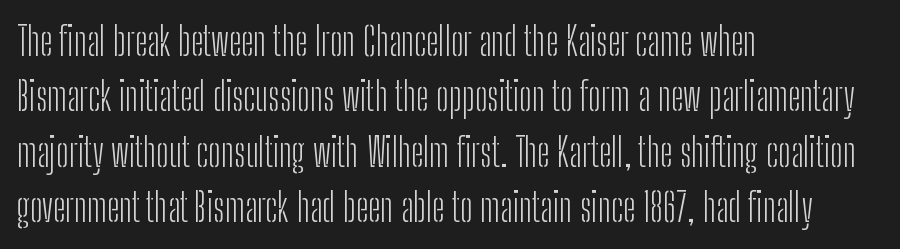
{"serif": "no", "italic": "no", "bold": "no", "weight": "light", "width": "condensed", "stroke_contrast": "low", "x_height": "medium", "monospaced": "no", "underline": "no", "align": "left", "line_spacing": "normal", "line_spacing_ratio": 1.42, "letter_spacing": "normal", "letter_spacing_em": 0.0, "glyph_px": 39}
